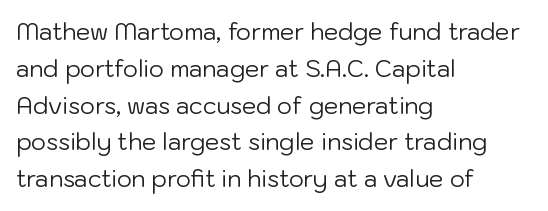
The image shows 23 px text type, upright; set left-aligned, normal line spacing (1.6x), normal letter spacing, not underlined.
